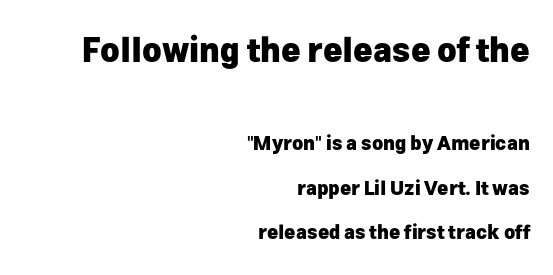
{"serif": "no", "italic": "no", "bold": "yes", "weight": "heavy", "width": "normal", "stroke_contrast": "low", "x_height": "medium", "monospaced": "no", "underline": "no", "align": "right", "line_spacing": "loose", "line_spacing_ratio": 2.35, "letter_spacing": "normal", "letter_spacing_em": 0.0, "larger_block": "first", "size_ratio": 1.74, "glyph_px": 33}
